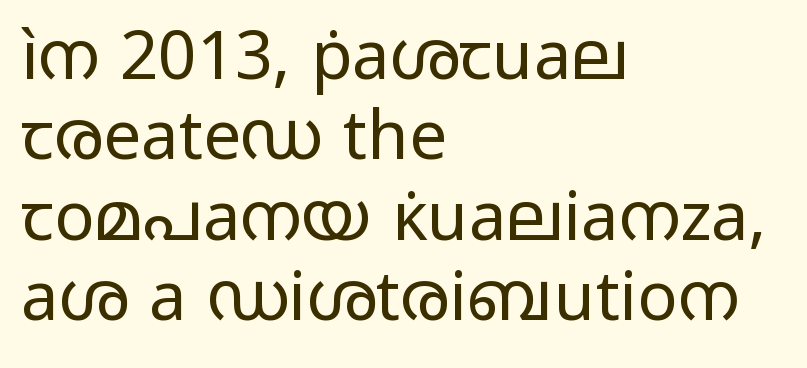
The image shows 67 px regular-weight, wide sans-serif type, upright; set left-aligned, line spacing 1.2x, normal letter spacing, not underlined; low stroke contrast and a medium x-height.
